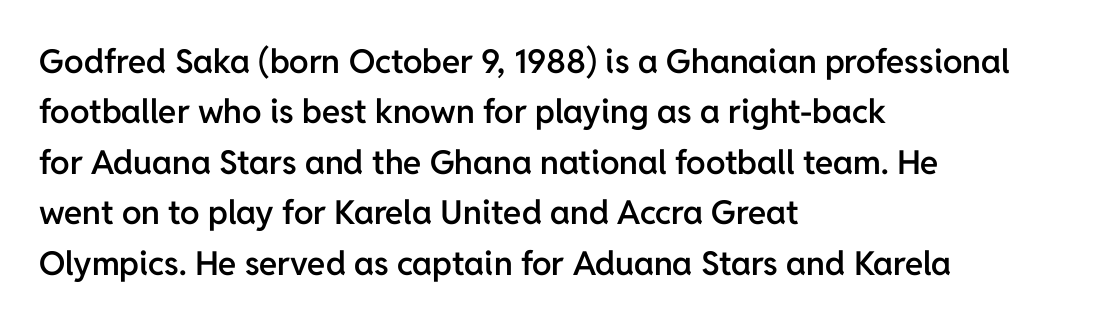
The image shows 33 px semibold sans-serif type, upright; set left-aligned, normal line spacing (1.53x), normal letter spacing, not underlined; low stroke contrast and a medium x-height.
